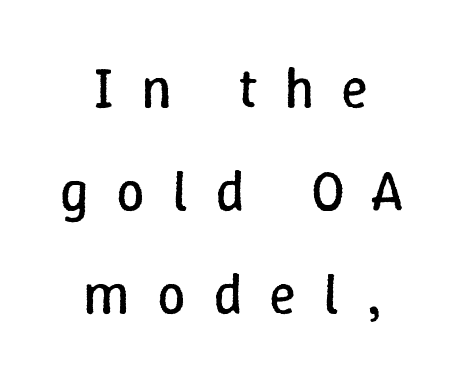
{"italic": "no", "bold": "no", "weight": "regular", "width": "normal", "stroke_contrast": "low", "x_height": "medium", "monospaced": "no", "underline": "no", "align": "center", "line_spacing_ratio": 1.81, "letter_spacing": "wide", "letter_spacing_em": 0.47, "glyph_px": 57}
